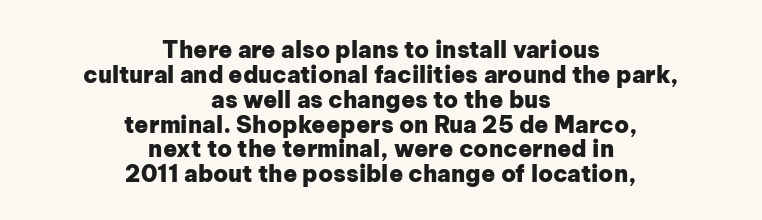
{"italic": "no", "bold": "yes", "underline": "no", "align": "center", "line_spacing": "tight", "line_spacing_ratio": 1.08, "letter_spacing": "normal", "letter_spacing_em": 0.0, "glyph_px": 23}
